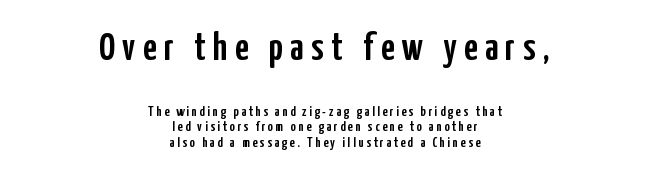
The image shows 39 px condensed sans-serif type, upright; set centered, tight line spacing (1.1x), not underlined; the first (top) block is 2.79x larger; low stroke contrast and a medium x-height.
